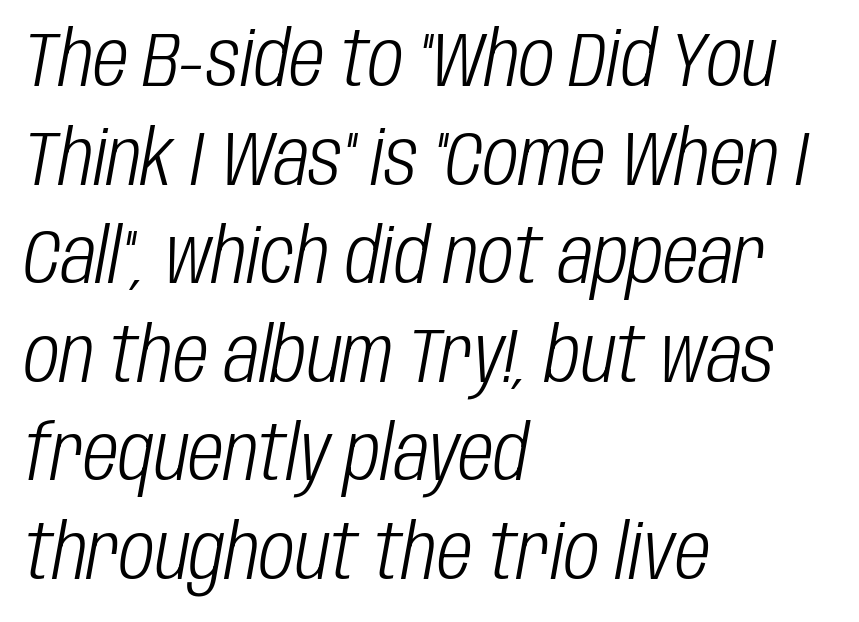
These lines are set flush left with a ragged right edge. Rule under the text: the space is simply empty. Looking at the ascenders, they clearly lean. You could not count columns in this text — the font is proportionally spaced.
